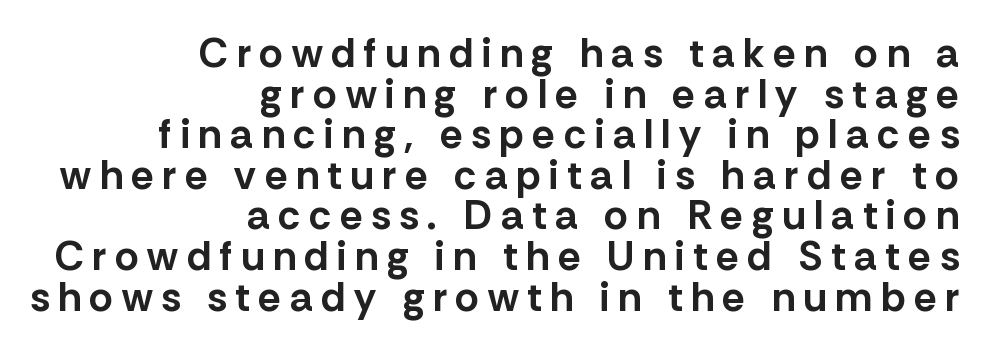
Q: Is the text bold? A: Yes.
Q: Is the text italic (slanted)? A: No, it is upright.
Q: Is the typeface a serif or a sans-serif typeface? A: Sans-serif.
Q: Is the text underlined? A: No.
Q: How is the paragraph aligned? A: Right-aligned.
Q: Is the spacing between letters normal or unusually wide? A: Unusually wide.
Q: Is the spacing between lines tight, normal or loose? A: Tight.
Q: Width (condensed, normal, or wide)? A: Normal.
Q: Stroke contrast? A: Low.
Q: x-height? A: Medium.
Q: Monospaced? A: No.
